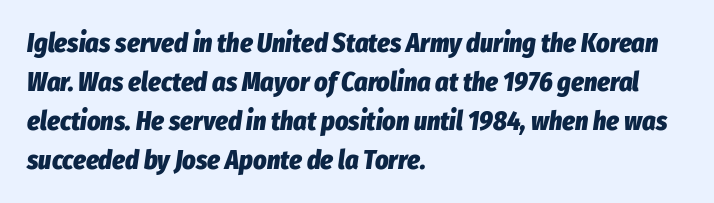
{"italic": "yes", "lean": "right", "slant_degrees": 8, "bold": "yes", "underline": "no", "align": "left", "line_spacing": "normal", "line_spacing_ratio": 1.5, "letter_spacing": "normal", "letter_spacing_em": 0.0, "glyph_px": 26}
